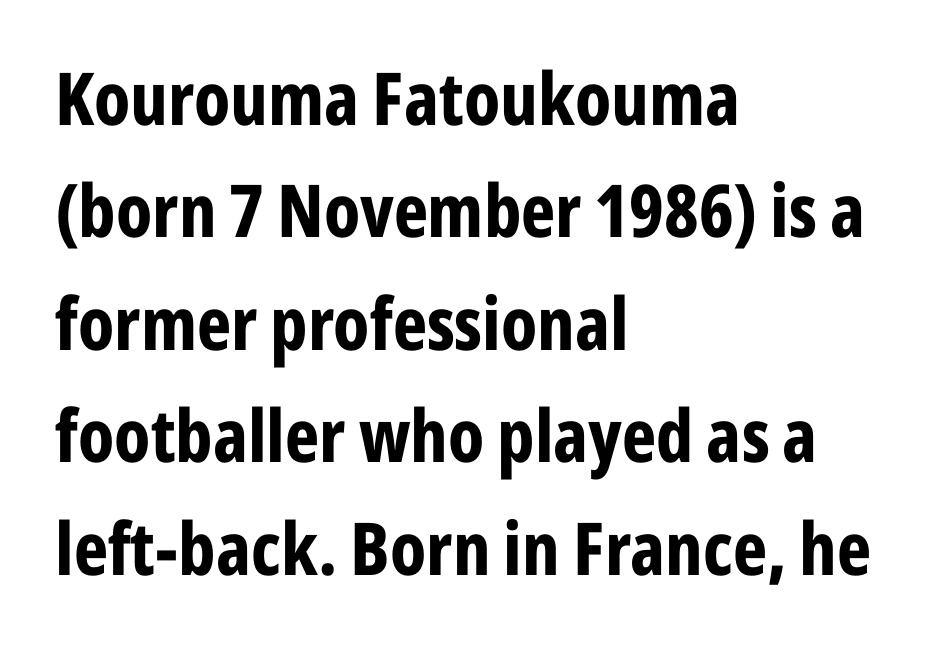
The image shows 73 px bold, condensed sans-serif type, upright; set left-aligned, normal line spacing (1.54x), normal letter spacing, not underlined; low stroke contrast and a medium x-height.
